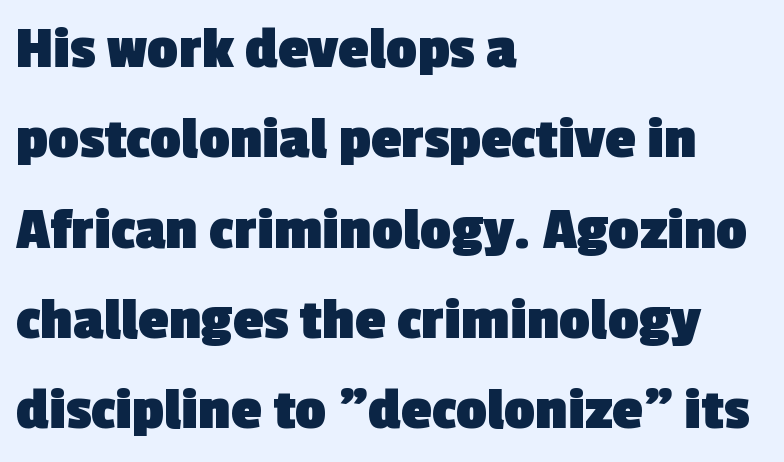
{"serif": "no", "bold": "yes", "weight": "heavy", "width": "normal", "x_height": "medium", "monospaced": "no", "underline": "no", "align": "left", "line_spacing": "normal", "line_spacing_ratio": 1.48, "letter_spacing": "normal", "letter_spacing_em": 0.0, "glyph_px": 61}
